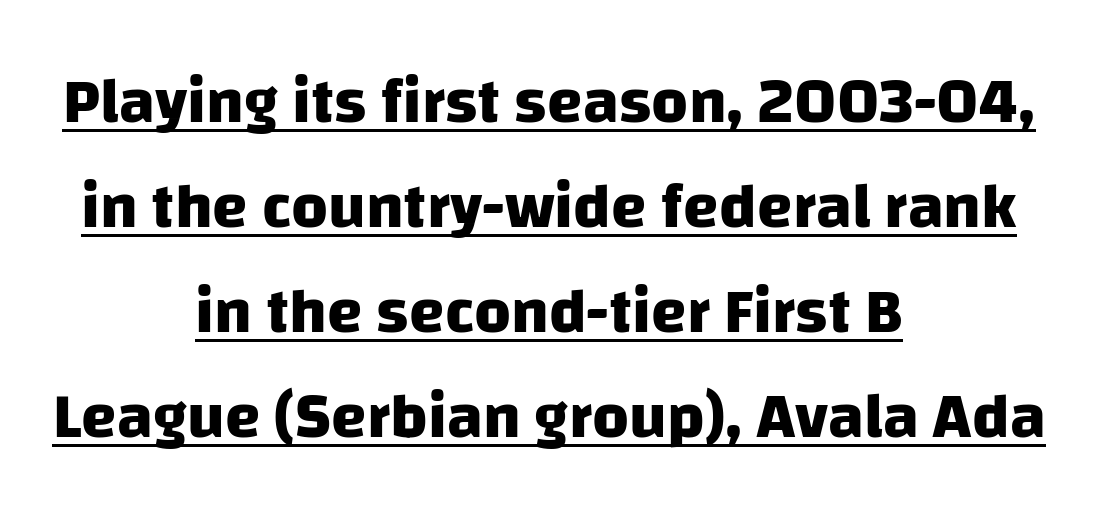
These lines stack symmetrically, like a column narrowing and widening about its center. The glyphs are accompanied by a horizontal stroke just below them. Character widths vary here, with narrow letters taking less room than wide ones. The rendering uses a bold face; every stroke is thick and dark. Leading: standard.
